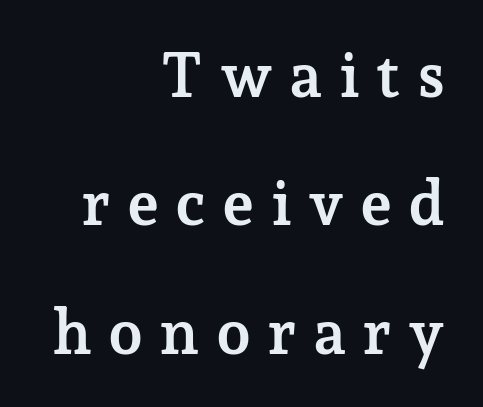
Q: Is the text bold? A: Yes.
Q: Is the text italic (slanted)? A: No, it is upright.
Q: Is the typeface a serif or a sans-serif typeface? A: Serif.
Q: Is the text underlined? A: No.
Q: How is the paragraph aligned? A: Right-aligned.
Q: Is the spacing between letters normal or unusually wide? A: Unusually wide.
Q: Is the spacing between lines tight, normal or loose? A: Loose.
Q: Width (condensed, normal, or wide)? A: Normal.
Q: Stroke contrast? A: Low.
Q: x-height? A: Medium.
Q: Monospaced? A: No.
